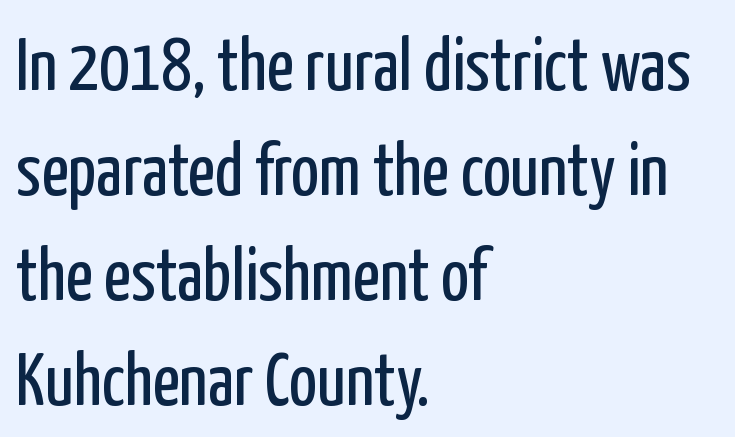
{"serif": "no", "italic": "no", "bold": "no", "weight": "regular", "width": "condensed", "stroke_contrast": "low", "x_height": "medium", "monospaced": "no", "underline": "no", "align": "left", "line_spacing": "normal", "line_spacing_ratio": 1.42, "letter_spacing": "normal", "letter_spacing_em": 0.0, "glyph_px": 74}
